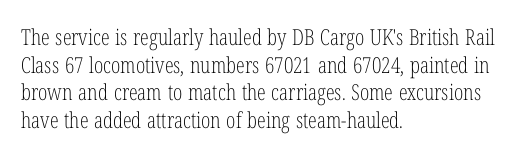
{"italic": "no", "bold": "no", "underline": "no", "align": "left", "line_spacing": "normal", "line_spacing_ratio": 1.26, "letter_spacing": "normal", "letter_spacing_em": 0.0, "glyph_px": 22}
